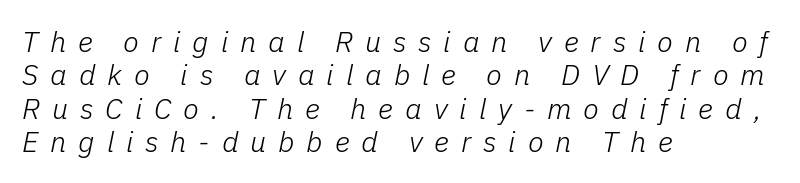
The letters look calm and open, with moderate or lighter stems. What stands out about the letter spacing? Its width — letters are far apart. If you drew a line through each stem, it would be angled. Anything drawn beneath the words? Only blank space. Every row of glyphs begins at an identical x-position on the left.
